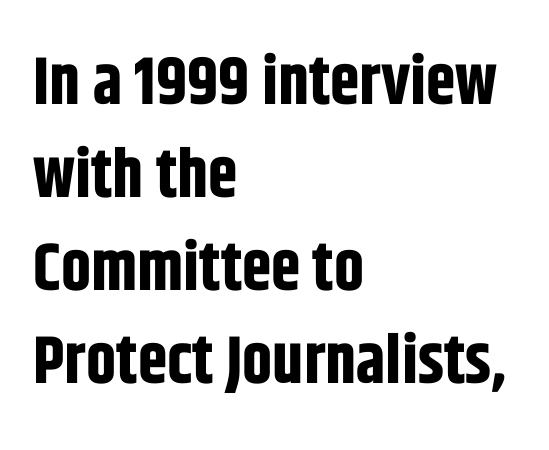
Q: Is the text bold? A: Yes.
Q: Is the text italic (slanted)? A: No, it is upright.
Q: Is the typeface a serif or a sans-serif typeface? A: Sans-serif.
Q: Is the text underlined? A: No.
Q: How is the paragraph aligned? A: Left-aligned.
Q: Is the spacing between letters normal or unusually wide? A: Normal.
Q: Is the spacing between lines tight, normal or loose? A: Normal.
Q: Width (condensed, normal, or wide)? A: Condensed.
Q: Stroke contrast? A: Low.
Q: x-height? A: Large.
Q: Monospaced? A: No.
